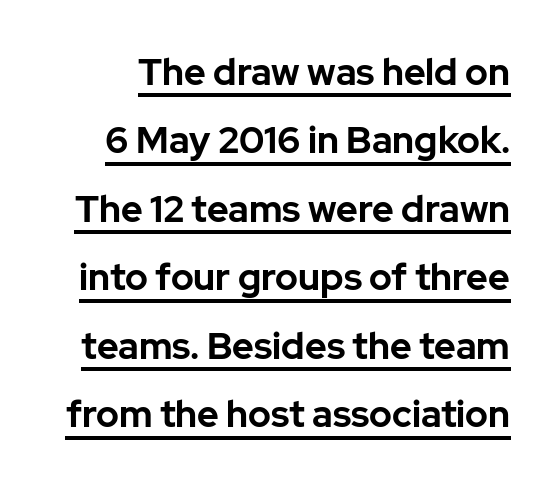
Q: Is the text bold? A: Yes.
Q: Is the text italic (slanted)? A: No, it is upright.
Q: Is the typeface a serif or a sans-serif typeface? A: Sans-serif.
Q: Is the text underlined? A: Yes.
Q: Is the spacing between letters normal or unusually wide? A: Normal.
Q: Width (condensed, normal, or wide)? A: Normal.
Q: Stroke contrast? A: Low.
Q: x-height? A: Medium.
Q: Monospaced? A: No.
